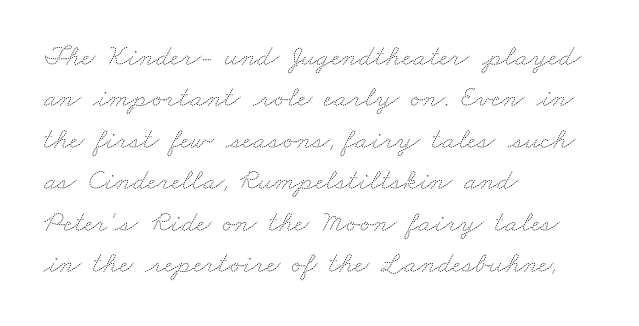
{"bold": "no", "weight": "thin", "width": "wide", "stroke_contrast": "medium", "x_height": "small", "monospaced": "no", "underline": "no", "align": "left", "line_spacing": "normal", "line_spacing_ratio": 1.38, "letter_spacing": "normal", "letter_spacing_em": 0.0, "glyph_px": 30}
